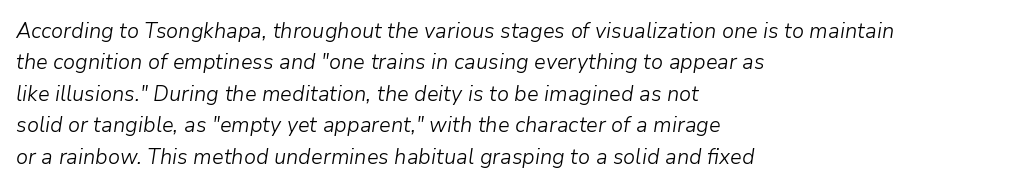
The image shows 21 px text type, italic (leaning right); set left-aligned, normal line spacing (1.5x), normal letter spacing, not underlined.
